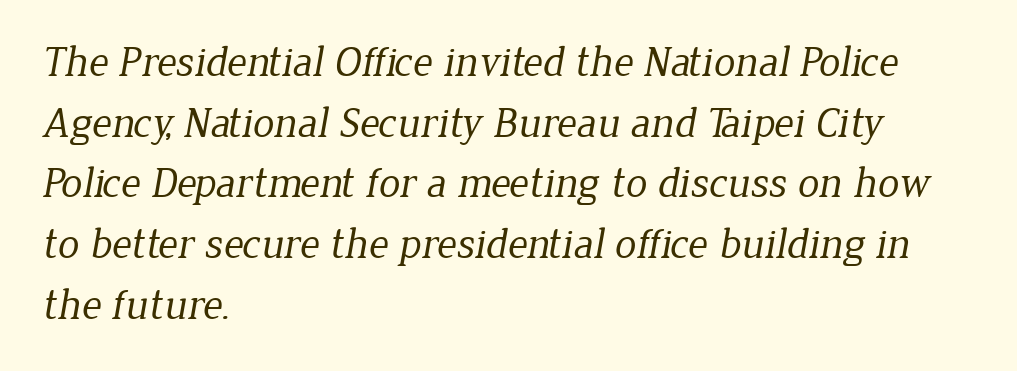
The image shows 43 px regular-weight serif type; set left-aligned, normal line spacing (1.41x), normal letter spacing, not underlined; low stroke contrast and a medium x-height.
